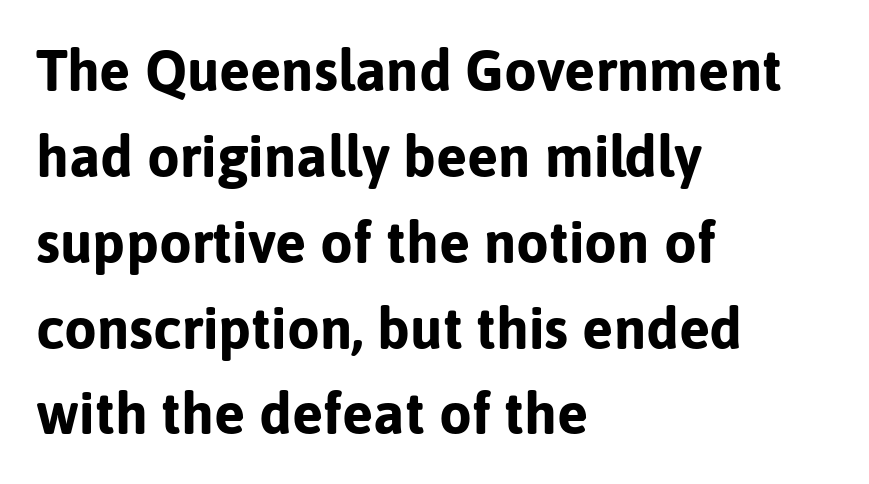
These lines are rendered in a variable-pitch font. The compositor pushed each line to the left boundary. You'd pick this weight for a headline — it's a proper bold. Compared with typical paragraphs, the rows here are spaced about the same. Italic? Not at all — the glyphs are vertical. A typesetter would call this zero additional tracking.
